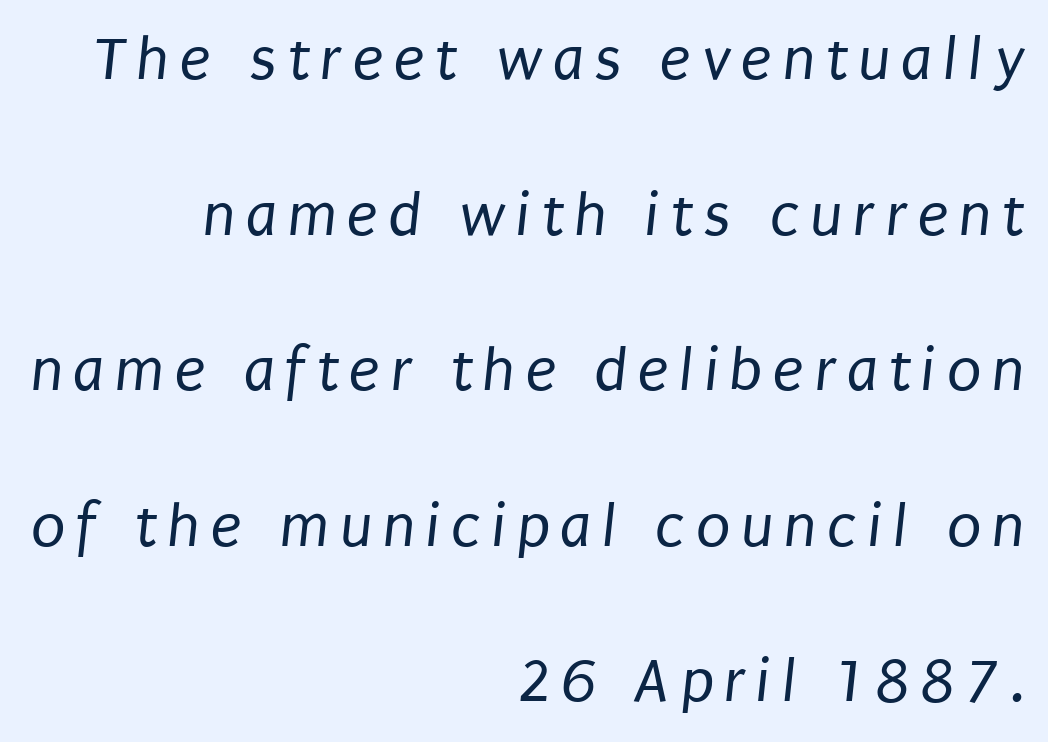
Glance below the letters and you will spot only blank space. All the whitespace from short lines collects on the left. Here the designer chose a conventional face with non-uniform glyph widths. Successive baselines arrive slowly, with a big drop between each. What kind of face is this? One without serifs — a sans. Compared with a typical body face, this is equally light or lighter still.
